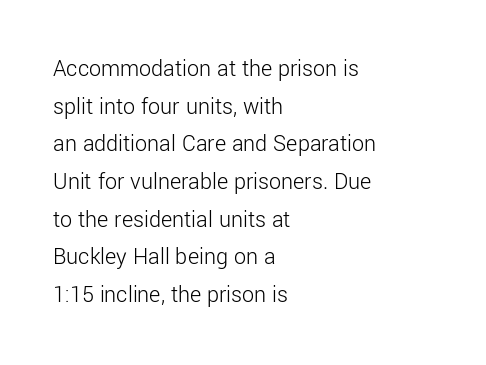
The image shows 24 px text type, upright; set left-aligned, normal line spacing (1.57x), normal letter spacing, not underlined.
